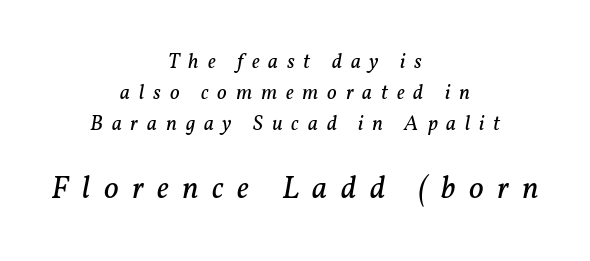
{"serif": "yes", "italic": "yes", "lean": "right", "slant_degrees": 11, "bold": "no", "weight": "regular", "width": "normal", "stroke_contrast": "low", "x_height": "medium", "monospaced": "no", "underline": "no", "align": "center", "line_spacing": "normal", "line_spacing_ratio": 1.48, "letter_spacing": "wide", "letter_spacing_em": 0.42, "larger_block": "second", "size_ratio": 1.52, "glyph_px": 32}
